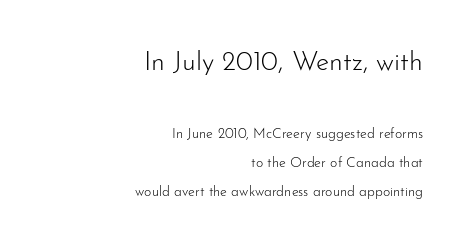
Q: Is the text bold? A: No.
Q: Is the text italic (slanted)? A: No, it is upright.
Q: Is the text underlined? A: No.
Q: How is the paragraph aligned? A: Right-aligned.
Q: Is the spacing between letters normal or unusually wide? A: Normal.
Q: Is the spacing between lines tight, normal or loose? A: Loose.
Q: Which block of text is set in a larger size, the first (top) or the second (bottom)? A: The first (top) one.
